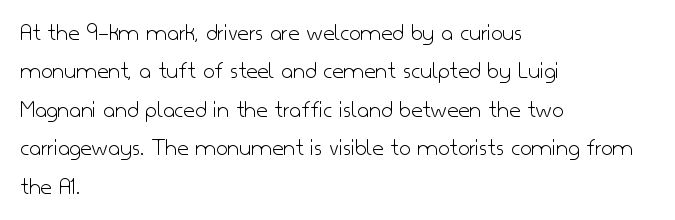
This sample uses an upright cut, with every glyph sitting square on the baseline. The string is rendered with underlining switched off. Tracking value appears to be zero — textbook default spacing. The lines in this sample share a left origin and differ only in where they stop. Vertical spacing — default.
